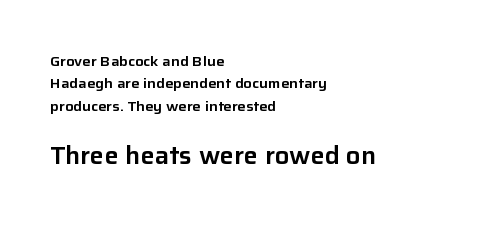
The image shows 24 px text type, upright; set left-aligned, normal line spacing (1.6x), normal letter spacing, not underlined; the second (bottom) block is 1.71x larger.
